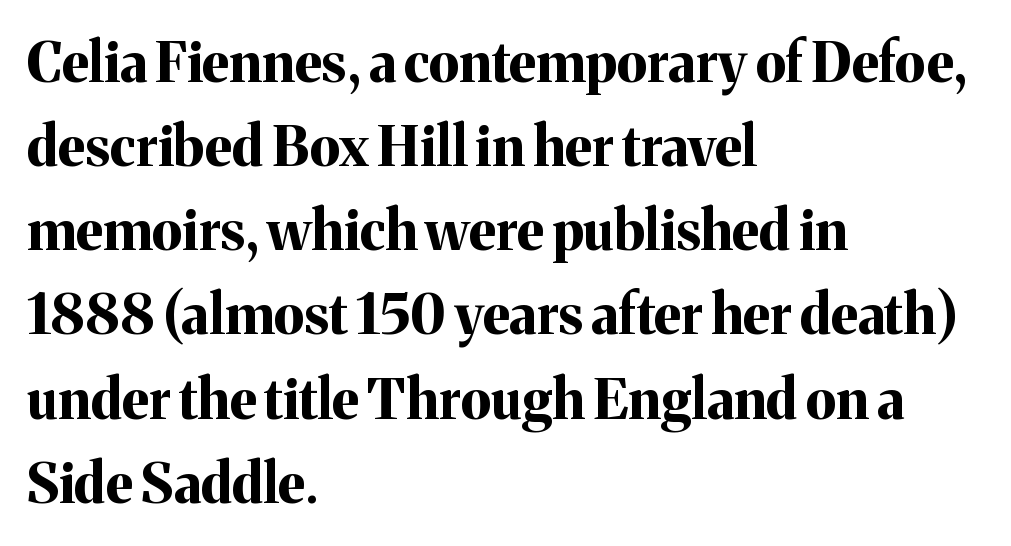
Style check: upright. Does the type have serifs? Yes, each stem ends in a small foot. A typesetter would call this proportional, since set widths differ per character. Nobody drew a line under any word here.
